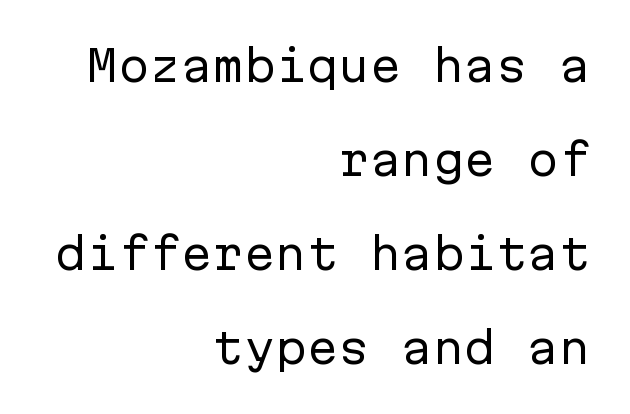
Q: Is the text bold? A: No.
Q: Is the text italic (slanted)? A: No, it is upright.
Q: Is the typeface a serif or a sans-serif typeface? A: Sans-serif.
Q: Is the text underlined? A: No.
Q: How is the paragraph aligned? A: Right-aligned.
Q: Is the spacing between letters normal or unusually wide? A: Normal.
Q: Is the spacing between lines tight, normal or loose? A: Loose.
Q: Width (condensed, normal, or wide)? A: Normal.
Q: Stroke contrast? A: Low.
Q: x-height? A: Medium.
Q: Monospaced? A: Yes.
